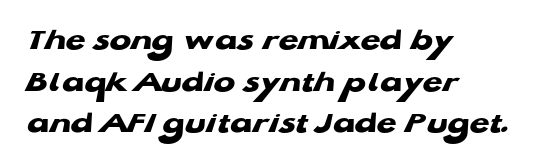
Q: Is the text bold? A: Yes.
Q: Is the typeface a serif or a sans-serif typeface? A: Sans-serif.
Q: Is the text underlined? A: No.
Q: How is the paragraph aligned? A: Left-aligned.
Q: Is the spacing between letters normal or unusually wide? A: Normal.
Q: Is the spacing between lines tight, normal or loose? A: Normal.
Q: Width (condensed, normal, or wide)? A: Wide.
Q: Stroke contrast? A: Low.
Q: x-height? A: Medium.
Q: Monospaced? A: No.
